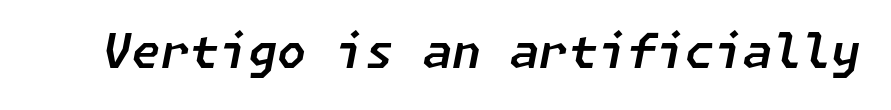
Q: Is the text italic (slanted)? A: Yes, it leans right by about 11 degrees.
Q: Is the text underlined? A: No.
Q: Is the spacing between letters normal or unusually wide? A: Normal.
Q: Width (condensed, normal, or wide)? A: Normal.
Q: Stroke contrast? A: Low.
Q: x-height? A: Medium.
